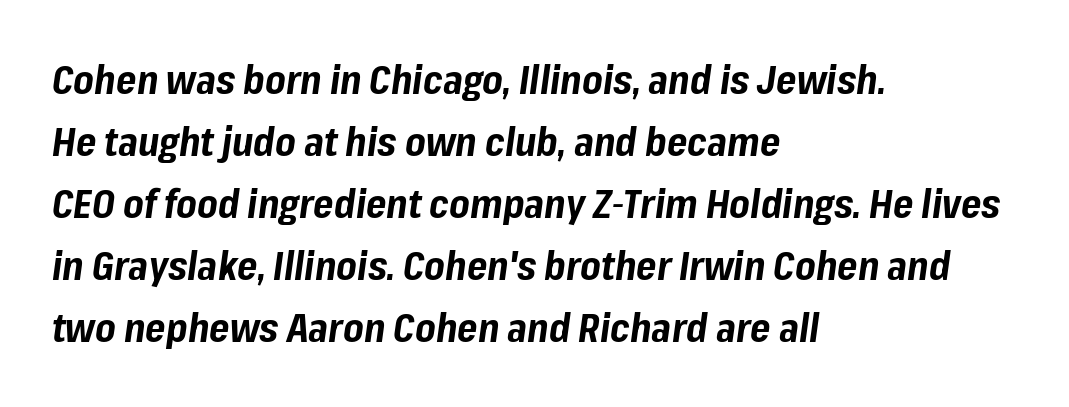
A typesetter would call this zero additional tracking. The rendering uses a moderate line-height, typical for paragraphs. The foot of each line stays bare and open. Where is the straight margin? On the left. The text carries the slant typical of an italic or oblique font. Each letter keeps its own natural width here, so spacing adapts to shape.
